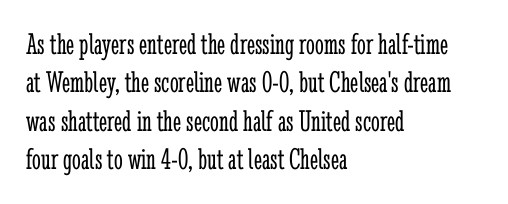
The image shows 31 px light, condensed serif type, upright; set left-aligned, line spacing 1.24x, normal letter spacing, not underlined; low stroke contrast and a medium x-height.
